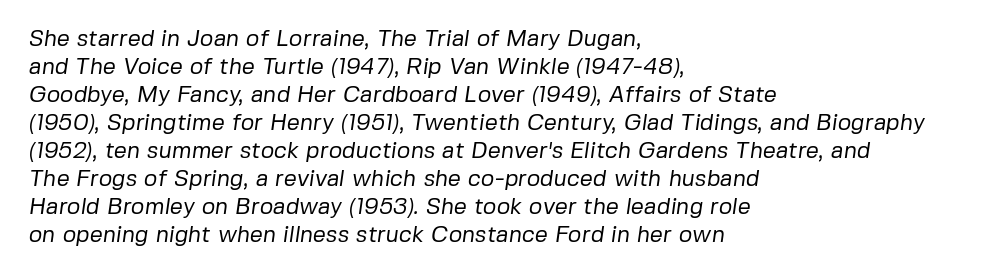
{"bold": "no", "underline": "no", "align": "left", "line_spacing_ratio": 1.22, "letter_spacing": "normal", "letter_spacing_em": 0.0, "glyph_px": 23}
